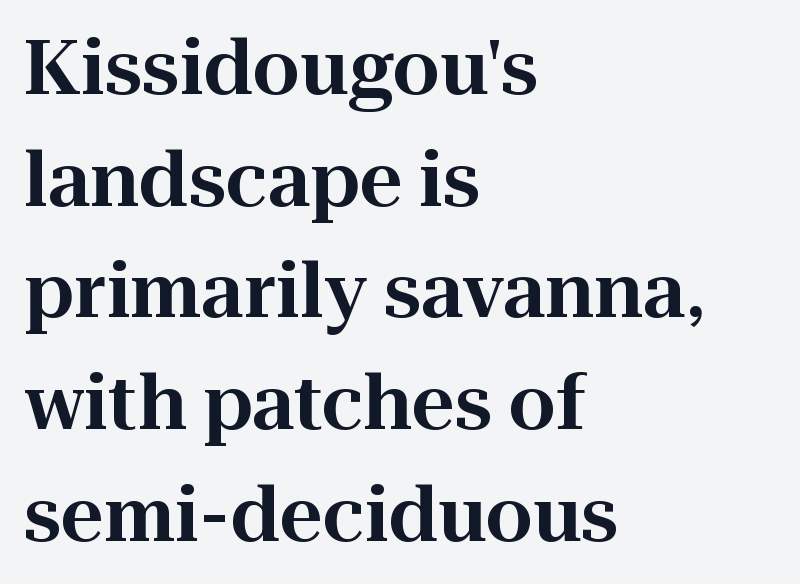
{"serif": "yes", "italic": "no", "width": "normal", "stroke_contrast": "high", "x_height": "medium", "monospaced": "no", "underline": "no", "align": "left", "line_spacing": "normal", "line_spacing_ratio": 1.49, "letter_spacing": "normal", "letter_spacing_em": 0.0, "glyph_px": 75}
